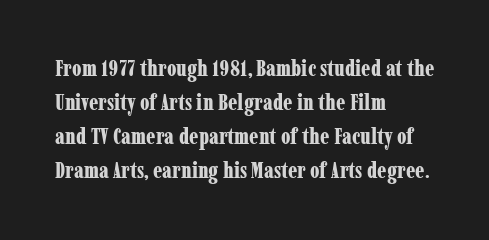
The image shows 22 px bold type, upright; set left-aligned, normal line spacing (1.55x), normal letter spacing, not underlined.
